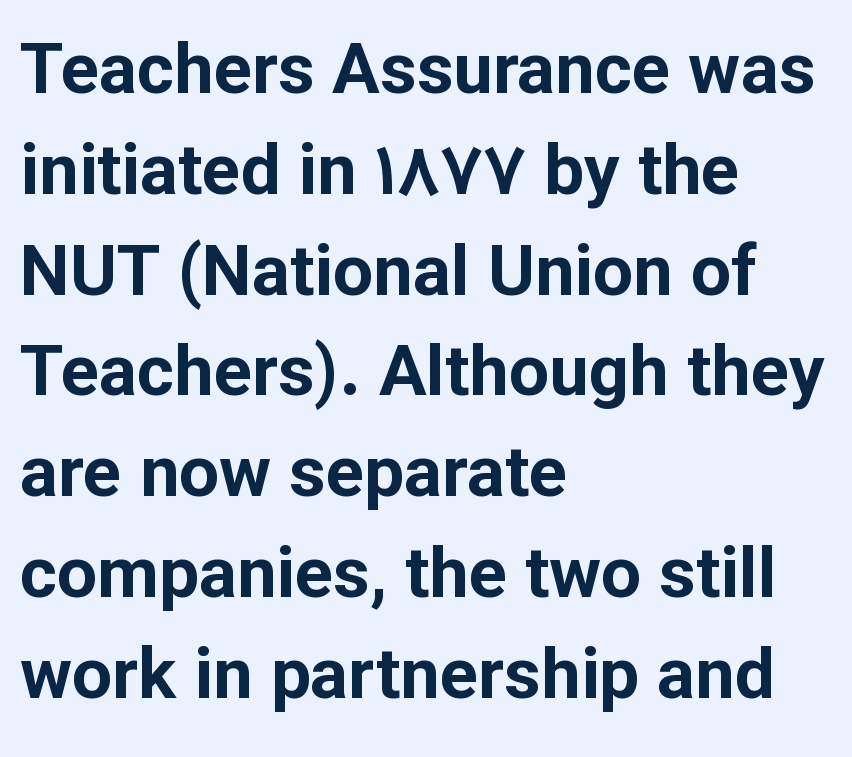
This sample has the flowing, uneven cadence of proportional lettering. The rendering shows plain stroke endings on the letterforms — a sans-serif design. Nobody touched the tracking dial on this one. Nope, not italic — everything's standing straight.
